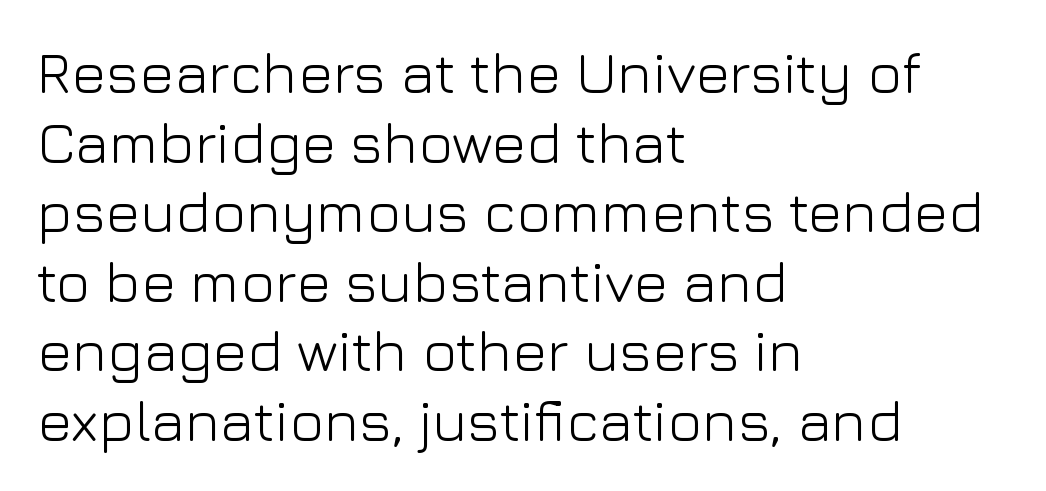
Q: Is the text bold? A: No.
Q: Is the text italic (slanted)? A: No, it is upright.
Q: Is the typeface a serif or a sans-serif typeface? A: Sans-serif.
Q: Is the text underlined? A: No.
Q: How is the paragraph aligned? A: Left-aligned.
Q: Is the spacing between letters normal or unusually wide? A: Normal.
Q: Width (condensed, normal, or wide)? A: Normal.
Q: Stroke contrast? A: Low.
Q: x-height? A: Medium.
Q: Monospaced? A: No.
